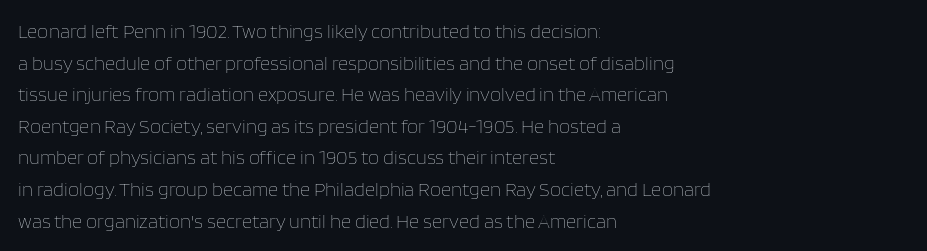
Q: Is the text bold? A: No.
Q: Is the text italic (slanted)? A: No, it is upright.
Q: Is the text underlined? A: No.
Q: How is the paragraph aligned? A: Left-aligned.
Q: Is the spacing between letters normal or unusually wide? A: Normal.
Q: Is the spacing between lines tight, normal or loose? A: Normal.
